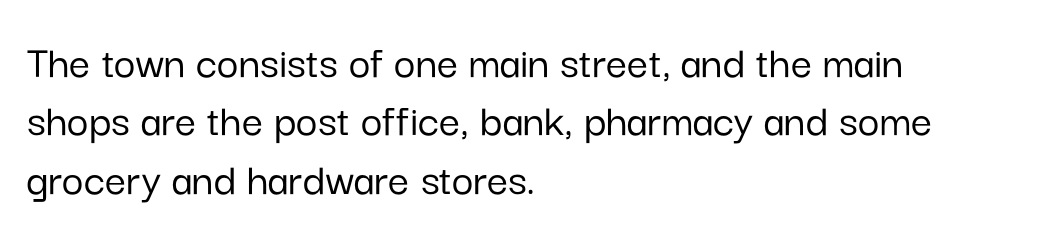
{"serif": "no", "italic": "no", "width": "normal", "stroke_contrast": "low", "x_height": "medium", "monospaced": "no", "underline": "no", "align": "left", "line_spacing_ratio": 1.24, "letter_spacing": "normal", "letter_spacing_em": 0.0, "glyph_px": 47}
